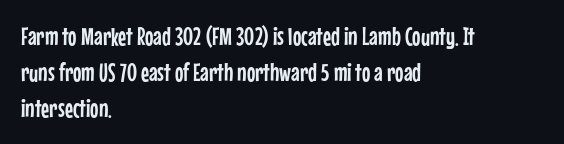
The image shows 25 px text type, upright; set left-aligned, normal line spacing (1.44x), normal letter spacing, not underlined.
